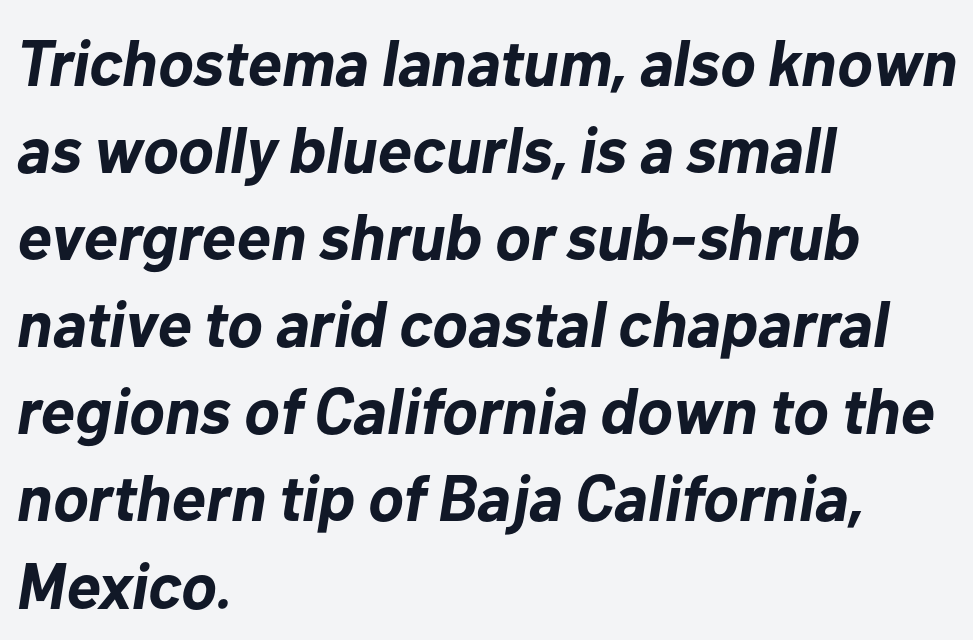
The image shows 65 px bold type, italic (leaning right); set left-aligned, normal line spacing (1.34x), normal letter spacing, not underlined; low stroke contrast and a medium x-height.
